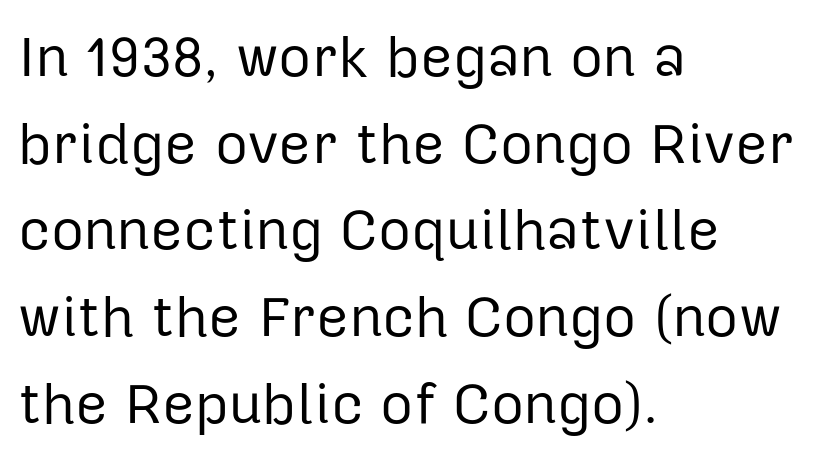
The image shows 57 px regular-weight sans-serif type, upright; set left-aligned, normal line spacing (1.52x), normal letter spacing, not underlined; low stroke contrast and a medium x-height.
